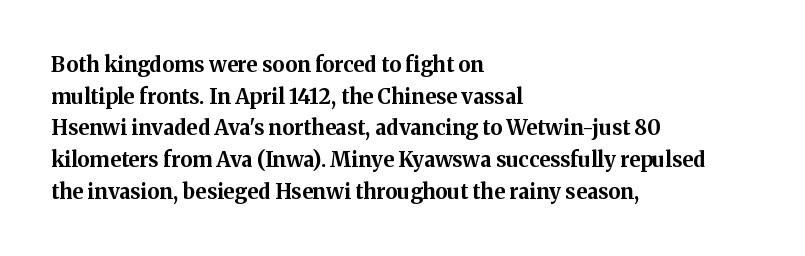
The image shows 21 px bold type, upright; set left-aligned, normal line spacing (1.51x), normal letter spacing, not underlined.
